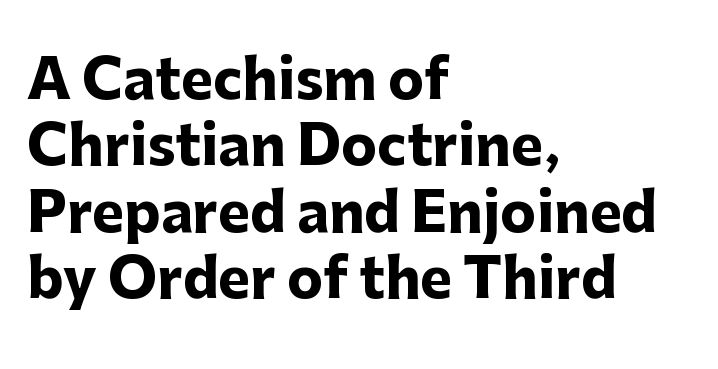
Leftover space on each line is placed entirely after the last word. The rendering keeps characters at their native spacing. The axis of the letterforms is exactly vertical. This sample has the flowing, uneven cadence of proportional lettering.
